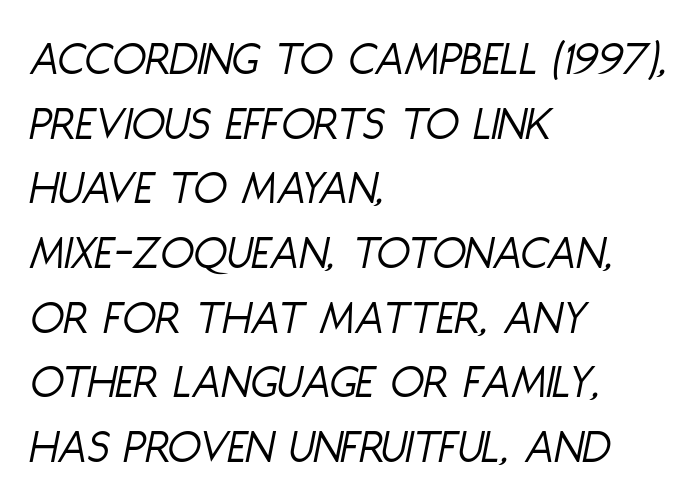
Notice how the stems are inclined rather than vertical — that's the hallmark of italics. Rule under the text: the space is simply empty. The typesetting does not lean heavy: it is not bold. Think of a printed novel: that variable character pitch is what you see here. Reading down the column, the eye jumps a familiar distance to each next line. The ragged edge is on the right, which tells us the setting is flush left.
